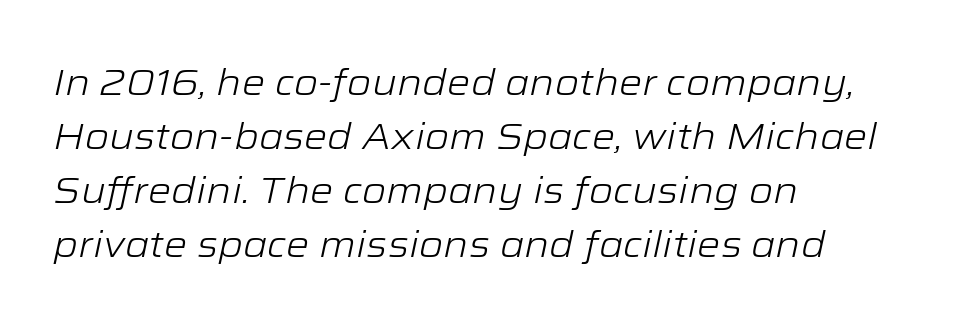
Descenders hang freely into open space. These lines are rendered in a variable-pitch font. Weight: not bold — regular or lighter. Rendered with sloped, italic letterforms. Interline gaps are of average width in this sample.
